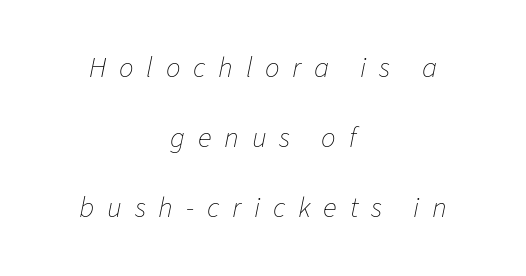
{"italic": "yes", "lean": "right", "slant_degrees": 11, "bold": "no", "weight": "thin", "width": "normal", "stroke_contrast": "low", "x_height": "medium", "monospaced": "no", "underline": "no", "align": "center", "line_spacing": "loose", "line_spacing_ratio": 2.41, "letter_spacing": "wide", "letter_spacing_em": 0.44, "glyph_px": 29}
